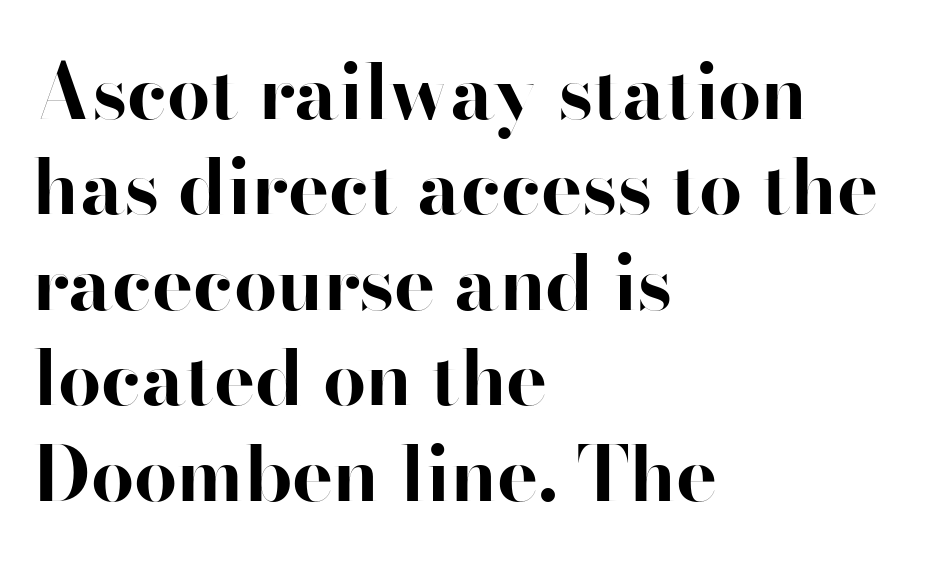
{"serif": "no", "italic": "no", "bold": "yes", "weight": "bold", "width": "normal", "stroke_contrast": "high", "x_height": "small", "monospaced": "no", "underline": "no", "align": "left", "line_spacing_ratio": 1.24, "letter_spacing": "normal", "letter_spacing_em": 0.0, "glyph_px": 77}
